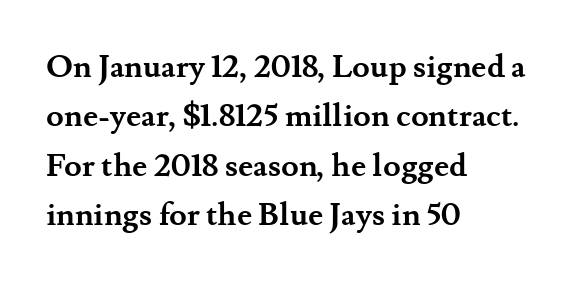
Q: Is the text bold? A: Yes.
Q: Is the text italic (slanted)? A: No, it is upright.
Q: Is the typeface a serif or a sans-serif typeface? A: Serif.
Q: Is the text underlined? A: No.
Q: How is the paragraph aligned? A: Left-aligned.
Q: Is the spacing between letters normal or unusually wide? A: Normal.
Q: Is the spacing between lines tight, normal or loose? A: Normal.
Q: Width (condensed, normal, or wide)? A: Normal.
Q: Stroke contrast? A: Medium.
Q: x-height? A: Small.
Q: Monospaced? A: No.
